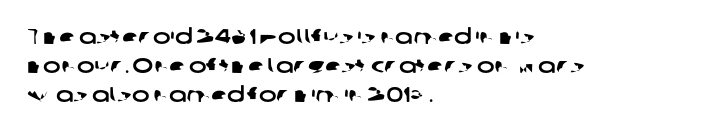
The image shows 21 px text type; set left-aligned, normal line spacing (1.38x), normal letter spacing, not underlined.
